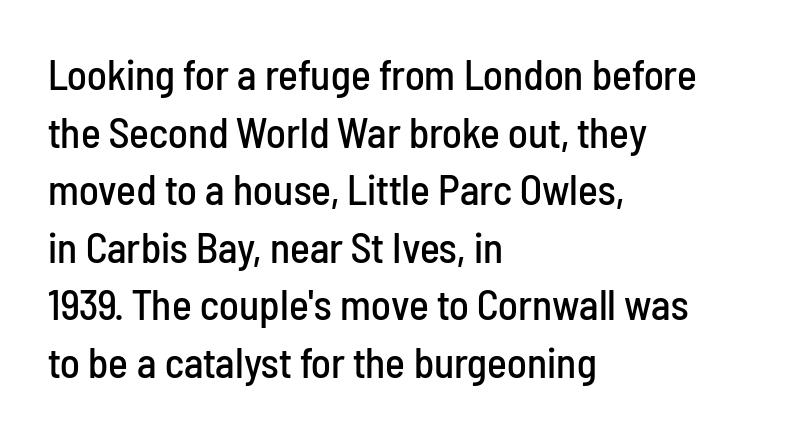
The block of text has a typical density, with ordinary space between rows. Tracking value appears to be zero — textbook default spacing. Serifs: no, the terminals of the letterforms are clean. No word sits above an underline. In terms of posture, this sample is upright.
